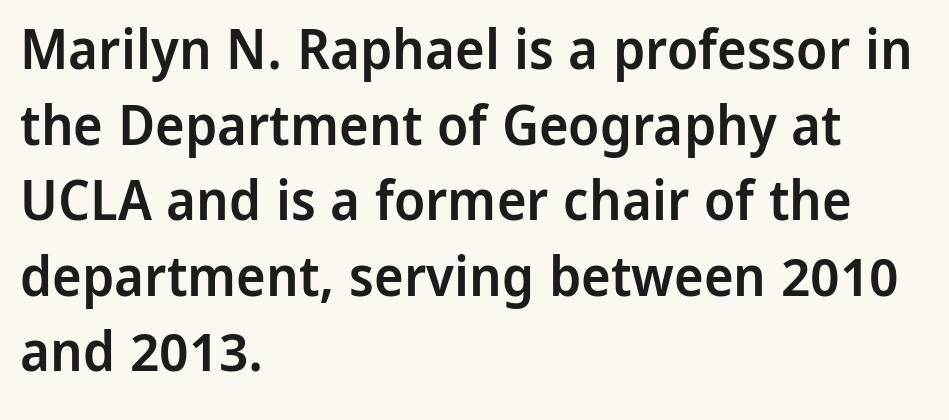
{"serif": "no", "italic": "no", "bold": "semi", "weight": "semibold", "width": "normal", "stroke_contrast": "low", "x_height": "medium", "monospaced": "no", "underline": "no", "align": "left", "line_spacing": "normal", "line_spacing_ratio": 1.35, "letter_spacing": "normal", "letter_spacing_em": 0.0, "glyph_px": 56}
